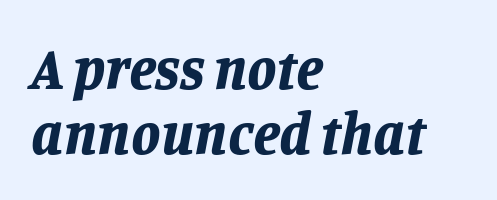
{"italic": "yes", "lean": "right", "slant_degrees": 11, "bold": "yes", "weight": "bold", "width": "normal", "stroke_contrast": "low", "x_height": "large", "monospaced": "no", "underline": "no", "align": "left", "line_spacing": "tight", "line_spacing_ratio": 1.11, "letter_spacing": "normal", "letter_spacing_em": 0.0, "glyph_px": 59}
